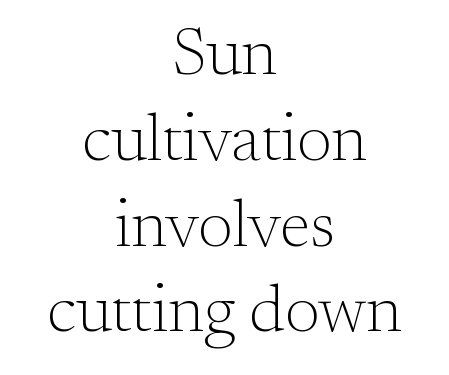
{"serif": "yes", "italic": "no", "bold": "no", "weight": "light", "width": "normal", "stroke_contrast": "medium", "x_height": "small", "monospaced": "no", "underline": "no", "align": "center", "line_spacing": "normal", "line_spacing_ratio": 1.3, "letter_spacing": "normal", "letter_spacing_em": 0.0, "glyph_px": 66}
